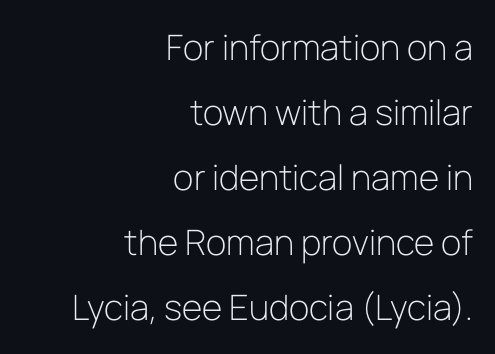
This rendering features lettering with no underline. The line texture is even and compact thanks to regular tracking. The paragraph has a hard right edge and a soft left edge. The axis of the letterforms is exactly vertical. Is this a heavy cut? Hardly; it is regular or lighter.
